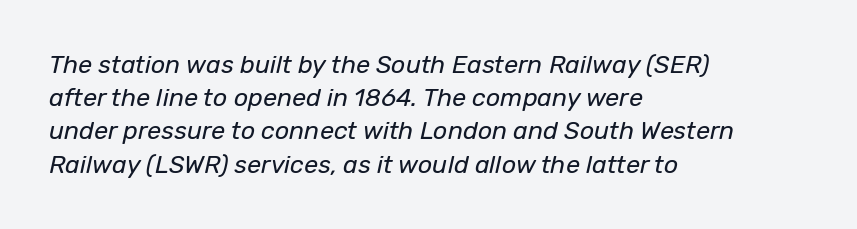
{"italic": "yes", "lean": "right", "slant_degrees": 12, "bold": "no", "underline": "no", "align": "left", "line_spacing": "normal", "line_spacing_ratio": 1.33, "letter_spacing": "normal", "letter_spacing_em": 0.0, "glyph_px": 25}
